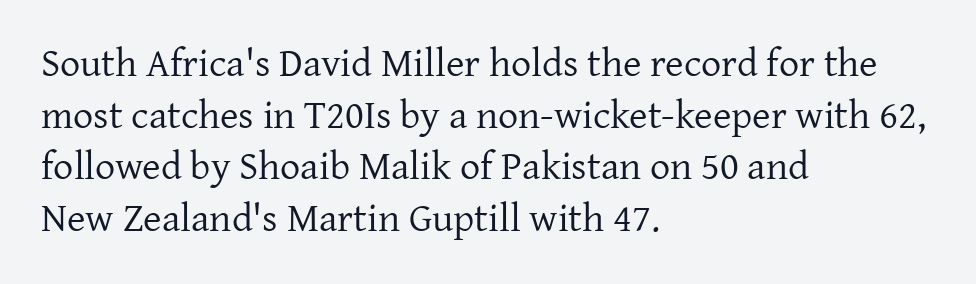
The rows are spaced the way most documents space them. Lines of text with bare space underneath. The passage shown has conventional tracking throughout. Do the letters lean? They stand straight. Does the copy run flush right? No — it runs flush left.
